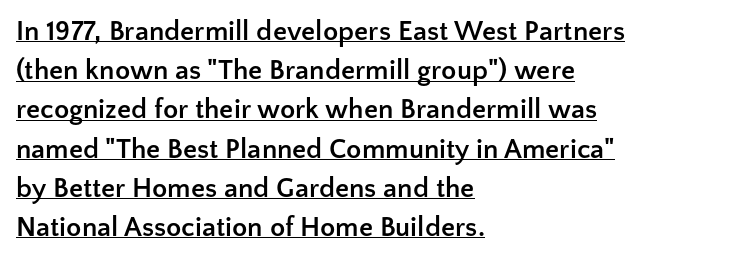
{"serif": "no", "italic": "no", "bold": "yes", "weight": "semibold", "width": "normal", "stroke_contrast": "low", "x_height": "medium", "monospaced": "no", "underline": "yes", "align": "left", "line_spacing": "normal", "line_spacing_ratio": 1.4, "letter_spacing": "normal", "letter_spacing_em": 0.0, "glyph_px": 28}
